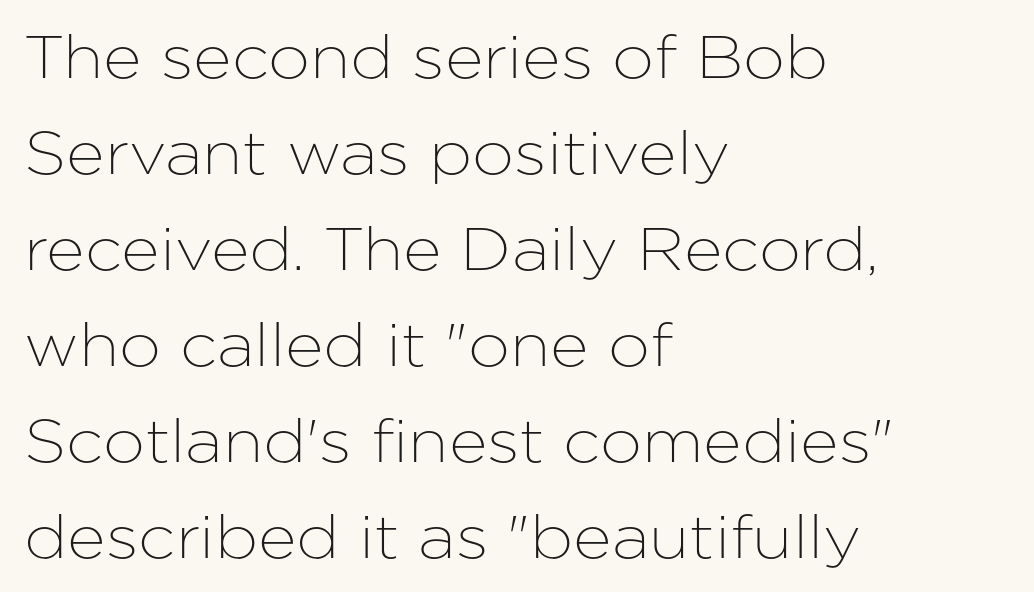
Characters remain perfectly vertical along every line. The strip under each line holds only bare page. Students, note that the glyphs here touch the page at normal intervals. The compositor pushed each line to the left boundary.
